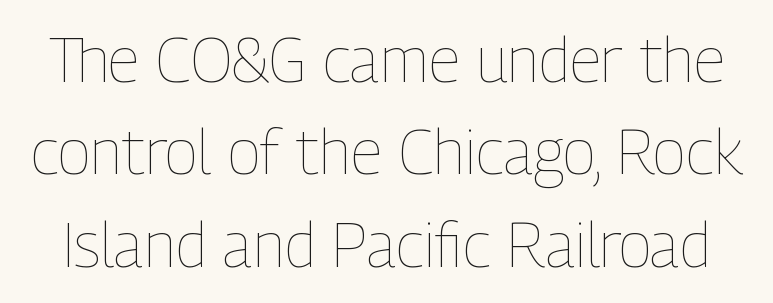
Q: Is the text bold? A: No.
Q: Is the text italic (slanted)? A: No, it is upright.
Q: Is the text underlined? A: No.
Q: Is the spacing between letters normal or unusually wide? A: Normal.
Q: Is the spacing between lines tight, normal or loose? A: Normal.
Q: Width (condensed, normal, or wide)? A: Condensed.
Q: Stroke contrast? A: Low.
Q: x-height? A: Medium.
Q: Monospaced? A: No.
